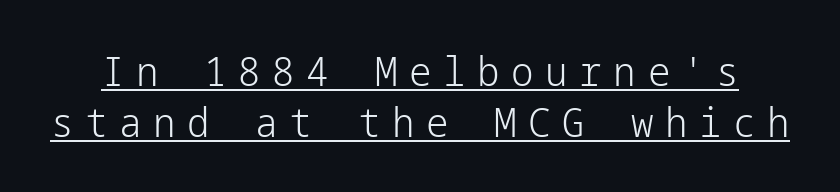
Q: Is the text bold? A: No.
Q: Is the text italic (slanted)? A: No, it is upright.
Q: Is the typeface a serif or a sans-serif typeface? A: Sans-serif.
Q: Is the text underlined? A: Yes.
Q: Is the spacing between letters normal or unusually wide? A: Unusually wide.
Q: Is the spacing between lines tight, normal or loose? A: Normal.
Q: Width (condensed, normal, or wide)? A: Normal.
Q: Stroke contrast? A: Low.
Q: x-height? A: Medium.
